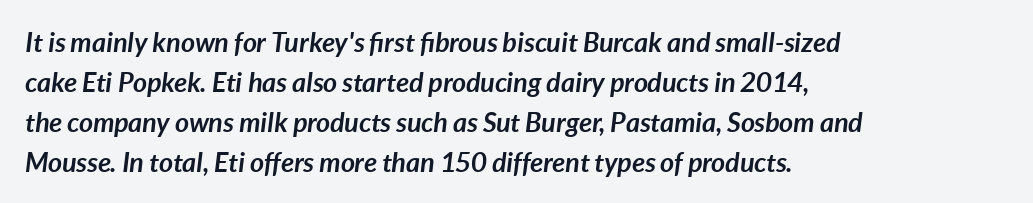
Q: Is the text bold? A: Yes.
Q: Is the text italic (slanted)? A: Yes, it leans right by about 7 degrees.
Q: Is the text underlined? A: No.
Q: How is the paragraph aligned? A: Left-aligned.
Q: Is the spacing between letters normal or unusually wide? A: Normal.
Q: Is the spacing between lines tight, normal or loose? A: Normal.
